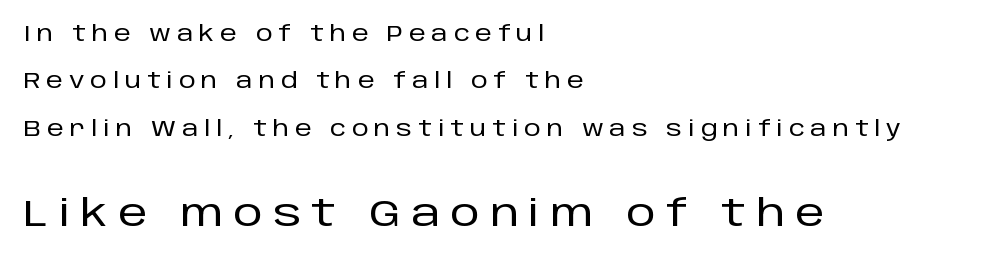
Font category for this specimen: sans-serif. A clean baseline with only descenders dipping below it. Rows of type keep a wide berth in the vertical direction. Caption: expanded tracking, letters set apart. Character widths vary here, with narrow letters taking less room than wide ones.
